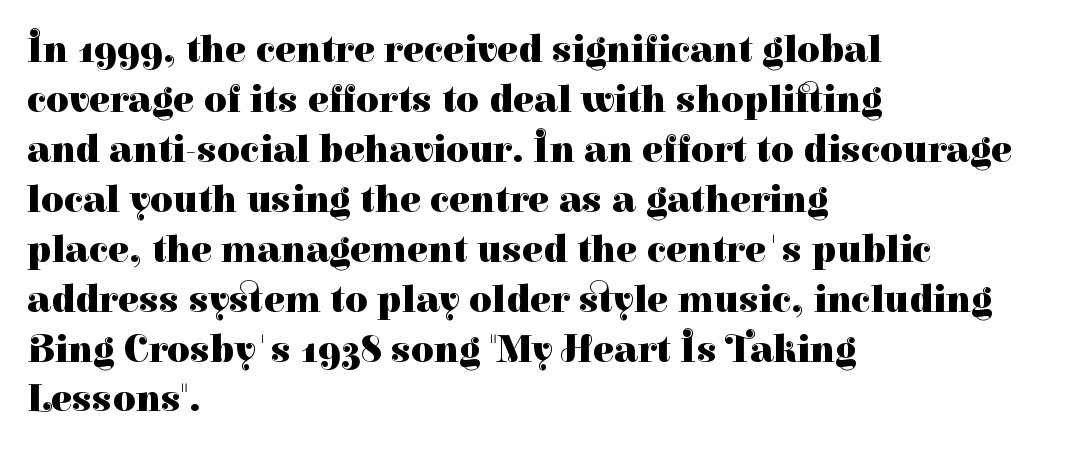
{"serif": "yes", "italic": "no", "bold": "yes", "weight": "heavy", "width": "normal", "stroke_contrast": "high", "x_height": "medium", "monospaced": "no", "underline": "no", "align": "left", "line_spacing": "normal", "line_spacing_ratio": 1.28, "letter_spacing": "normal", "letter_spacing_em": 0.0, "glyph_px": 39}
